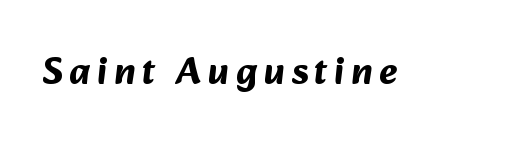
{"serif": "no", "bold": "yes", "weight": "bold", "width": "normal", "stroke_contrast": "medium", "x_height": "medium", "monospaced": "no", "underline": "no", "glyph_px": 38}
